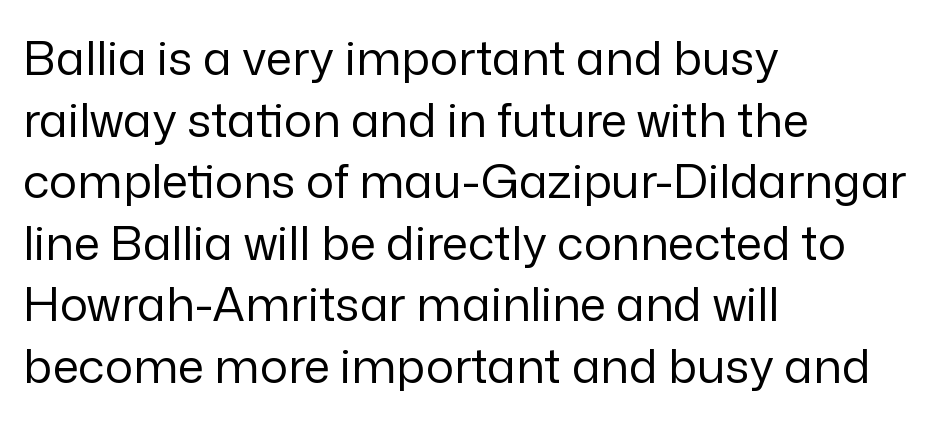
{"serif": "no", "italic": "no", "bold": "no", "weight": "regular", "width": "normal", "stroke_contrast": "low", "x_height": "medium", "monospaced": "no", "underline": "no", "align": "left", "line_spacing": "normal", "line_spacing_ratio": 1.31, "letter_spacing": "normal", "letter_spacing_em": 0.0, "glyph_px": 47}
